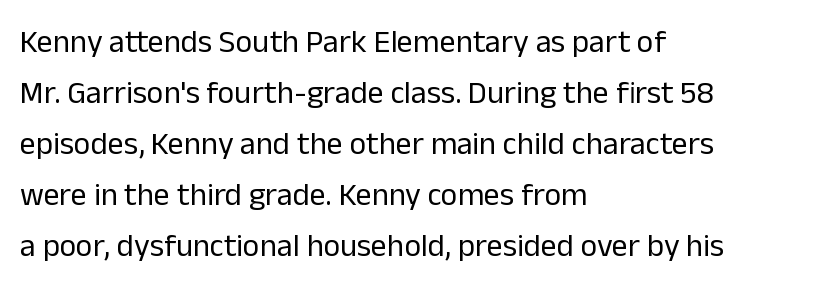
A bare baseline throughout the passage. The glyphs in this specimen are sans serif. The font sits on the lighter half of the weight spectrum, regular included. Rendered with straight, roman letterforms. Character widths vary here, with narrow letters taking less room than wide ones.
